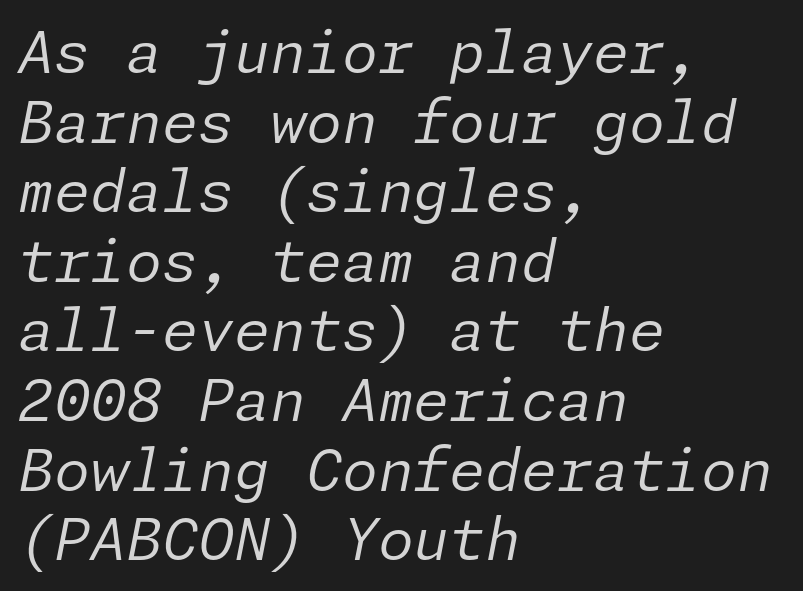
Q: Is the text bold? A: No.
Q: Is the text italic (slanted)? A: Yes, it leans right by about 11 degrees.
Q: Is the text underlined? A: No.
Q: How is the paragraph aligned? A: Left-aligned.
Q: Is the spacing between letters normal or unusually wide? A: Normal.
Q: Width (condensed, normal, or wide)? A: Normal.
Q: Stroke contrast? A: Low.
Q: x-height? A: Medium.
